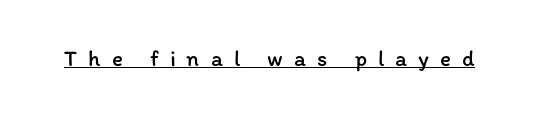
Characters remain perfectly vertical along every line. The specimen includes a rule beneath the text block's lines. Unbolded letterforms with no extra heft. Look at the tracking — it's clearly loosened, letters drifting apart.
